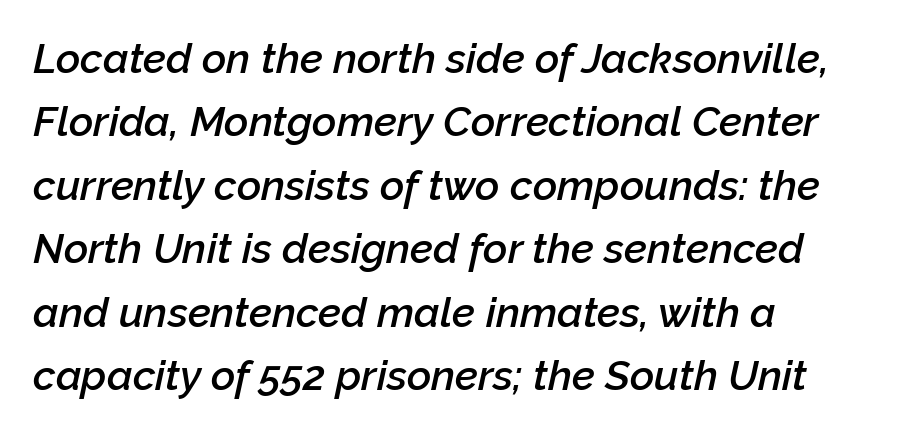
The image shows 42 px semibold type, italic (leaning right); set left-aligned, normal line spacing (1.51x), normal letter spacing, not underlined; low stroke contrast and a medium x-height.
